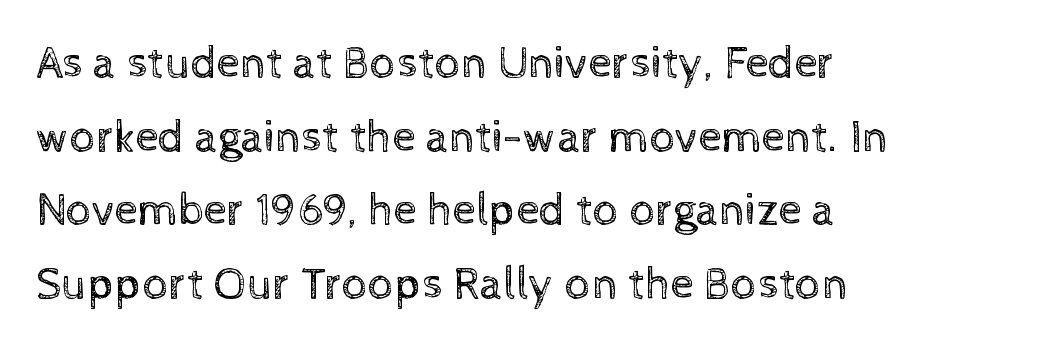
Q: Is the text bold? A: No.
Q: Is the text italic (slanted)? A: No, it is upright.
Q: Is the text underlined? A: No.
Q: How is the paragraph aligned? A: Left-aligned.
Q: Is the spacing between letters normal or unusually wide? A: Normal.
Q: Is the spacing between lines tight, normal or loose? A: Normal.
Q: Width (condensed, normal, or wide)? A: Normal.
Q: x-height? A: Medium.
Q: Monospaced? A: No.
